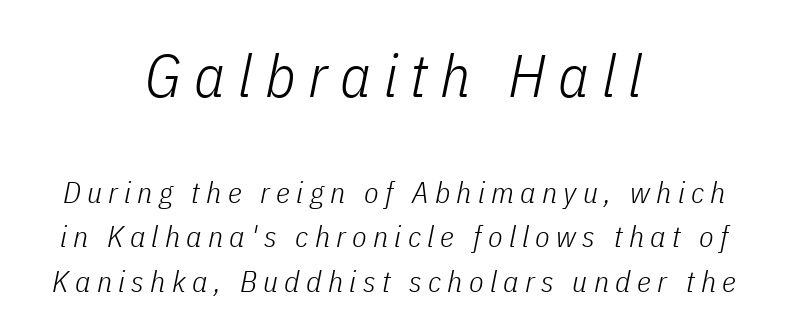
Q: Is the text bold? A: No.
Q: Is the text italic (slanted)? A: Yes, it leans right by about 11 degrees.
Q: Is the text underlined? A: No.
Q: How is the paragraph aligned? A: Centered.
Q: Is the spacing between letters normal or unusually wide? A: Unusually wide.
Q: Is the spacing between lines tight, normal or loose? A: Normal.
Q: Which block of text is set in a larger size, the first (top) or the second (bottom)? A: The first (top) one.
Q: Width (condensed, normal, or wide)? A: Condensed.
Q: Stroke contrast? A: Low.
Q: x-height? A: Medium.
Q: Monospaced? A: No.
